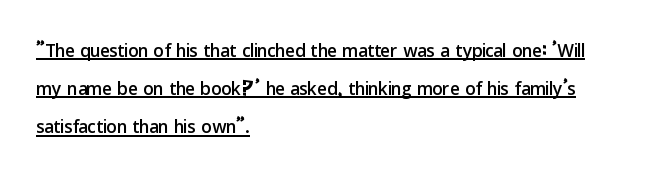
This sample carries an underscore along the baseline area. If you measured baseline to baseline, you'd find a middling distance. If you drew a ruler down the left edge, every line would touch it. Students, note that the glyphs here touch the page at normal intervals.
